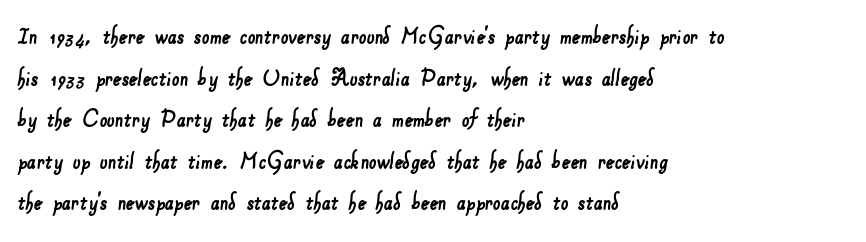
The image shows 27 px text type; set left-aligned, normal line spacing (1.54x), normal letter spacing, not underlined.
